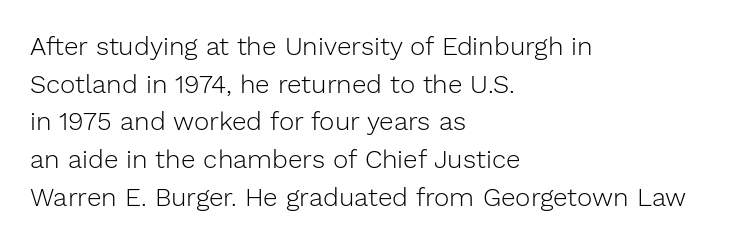
The image shows 26 px text type, upright; set left-aligned, normal line spacing (1.45x), normal letter spacing, not underlined.
